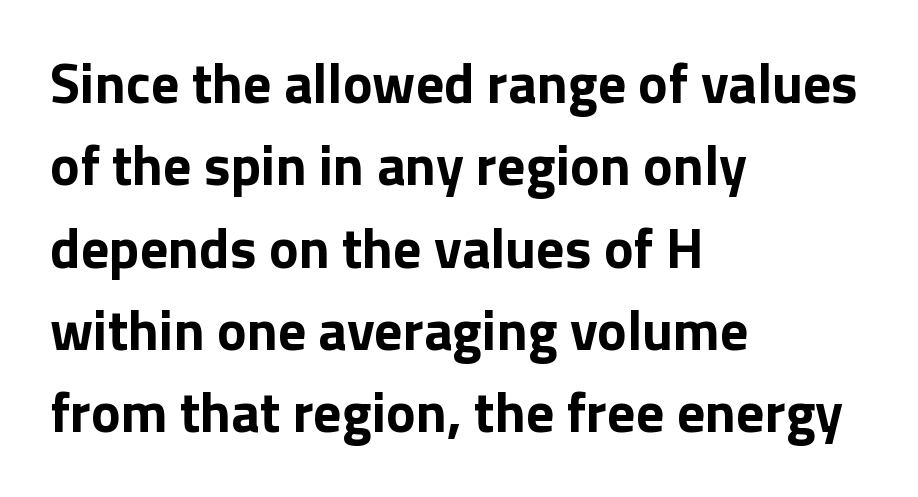
{"serif": "no", "italic": "no", "bold": "yes", "weight": "bold", "width": "normal", "stroke_contrast": "low", "x_height": "medium", "monospaced": "no", "underline": "no", "align": "left", "line_spacing": "normal", "line_spacing_ratio": 1.47, "letter_spacing": "normal", "letter_spacing_em": 0.0, "glyph_px": 56}
